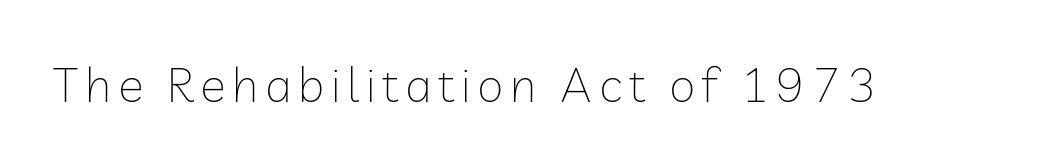
Q: Is the text bold? A: No.
Q: Is the text italic (slanted)? A: No, it is upright.
Q: Is the typeface a serif or a sans-serif typeface? A: Sans-serif.
Q: Is the text underlined? A: No.
Q: Width (condensed, normal, or wide)? A: Normal.
Q: Stroke contrast? A: Low.
Q: x-height? A: Medium.
Q: Monospaced? A: No.
